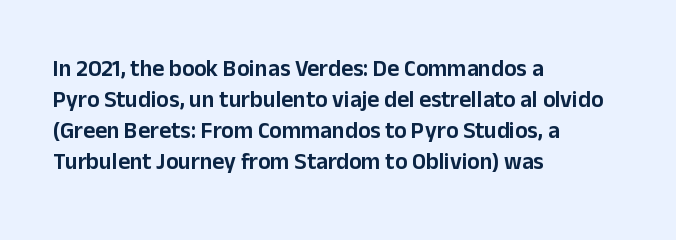
Q: Is the text italic (slanted)? A: No, it is upright.
Q: Is the text underlined? A: No.
Q: How is the paragraph aligned? A: Left-aligned.
Q: Is the spacing between letters normal or unusually wide? A: Normal.
Q: Is the spacing between lines tight, normal or loose? A: Normal.
